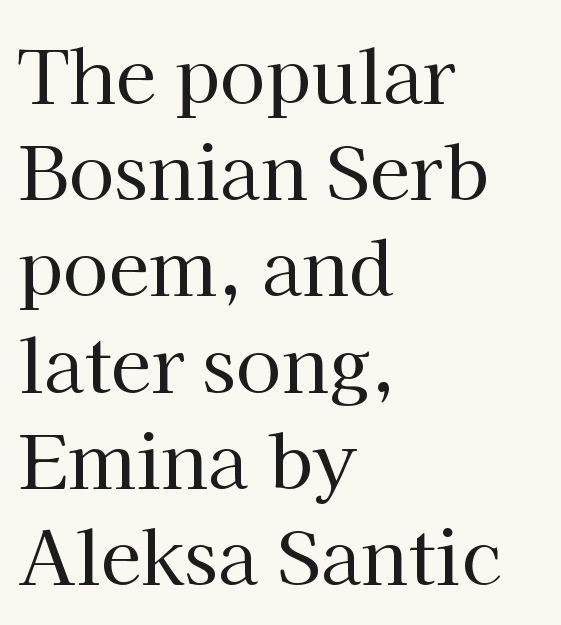
The image shows 74 px regular-weight serif type, upright; set left-aligned, normal line spacing (1.3x), normal letter spacing, not underlined; high stroke contrast and a medium x-height.
